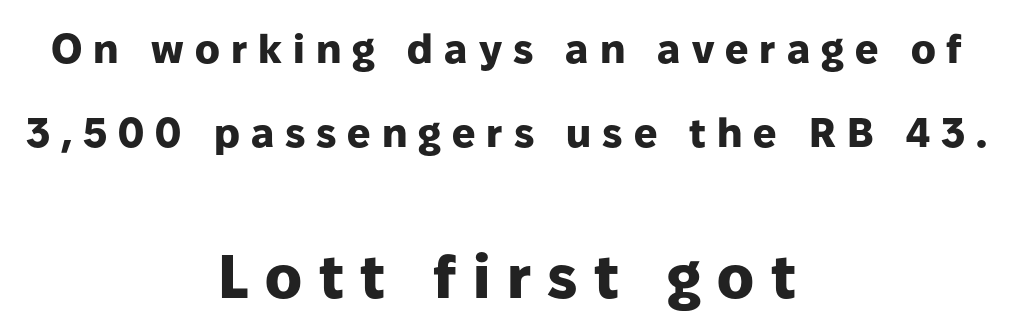
{"serif": "no", "italic": "no", "bold": "yes", "weight": "heavy", "width": "normal", "stroke_contrast": "low", "x_height": "medium", "monospaced": "no", "underline": "no", "align": "center", "line_spacing": "loose", "line_spacing_ratio": 2.05, "letter_spacing": "wide", "letter_spacing_em": 0.27, "larger_block": "second", "size_ratio": 1.49, "glyph_px": 61}
